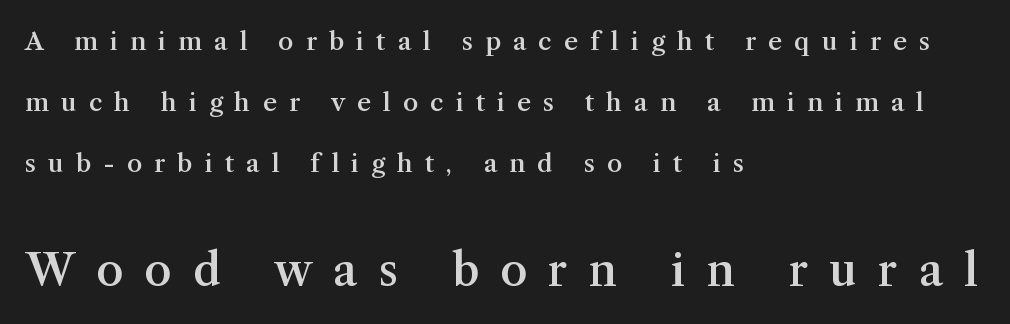
Q: Is the text bold? A: Semi-bold.
Q: Is the text italic (slanted)? A: No, it is upright.
Q: Is the typeface a serif or a sans-serif typeface? A: Serif.
Q: Is the text underlined? A: No.
Q: How is the paragraph aligned? A: Left-aligned.
Q: Is the spacing between letters normal or unusually wide? A: Unusually wide.
Q: Is the spacing between lines tight, normal or loose? A: Loose.
Q: Which block of text is set in a larger size, the first (top) or the second (bottom)? A: The second (bottom) one.
Q: Width (condensed, normal, or wide)? A: Normal.
Q: Stroke contrast? A: Medium.
Q: x-height? A: Medium.
Q: Monospaced? A: No.
